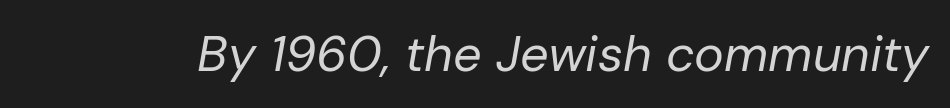
The image shows 50 px regular-weight type, italic (leaning right); set normal letter spacing, not underlined; low stroke contrast and a medium x-height.
